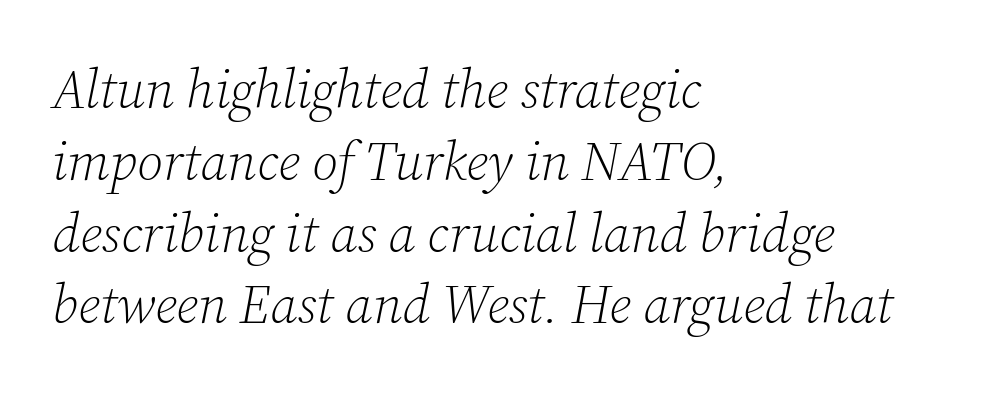
The face used here has a pronounced slope to its letters. Varying glyph widths throughout — classic text-font behaviour. The gaps between neighbouring characters are ordinary and unremarkable. The font sits on the lighter half of the weight spectrum, regular included. The space between consecutive lines is moderate.
